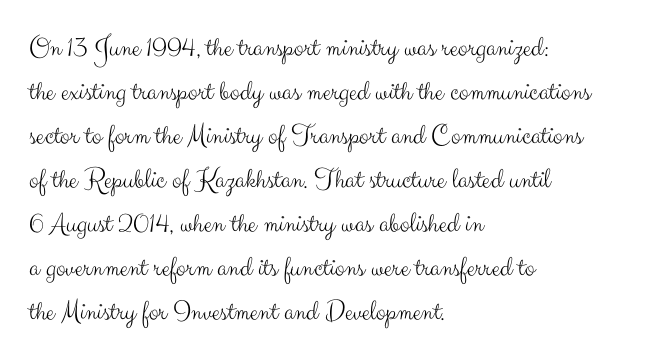
The image shows 29 px light sans-serif type; set left-aligned, normal line spacing (1.52x), normal letter spacing, not underlined; medium stroke contrast and a small x-height.
